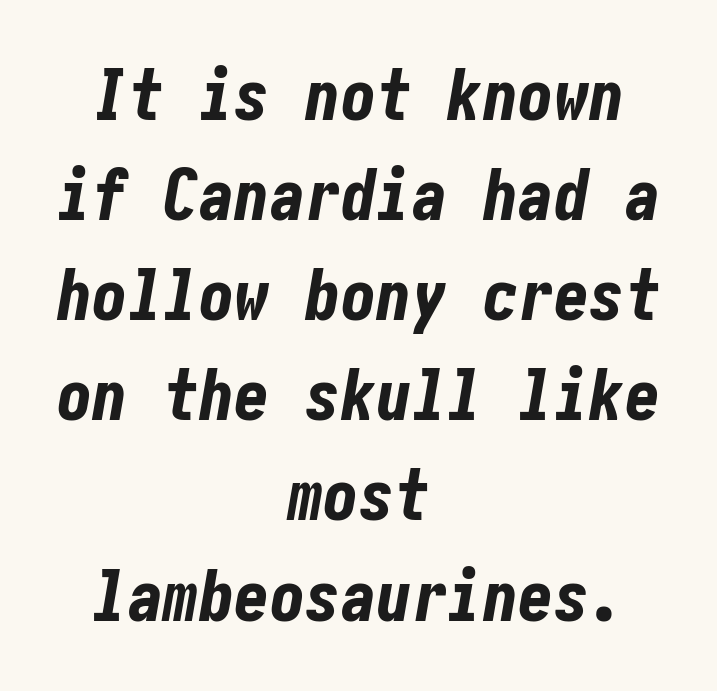
Q: Is the text bold? A: Yes.
Q: Is the text italic (slanted)? A: Yes, it leans right by about 10 degrees.
Q: Is the text underlined? A: No.
Q: How is the paragraph aligned? A: Centered.
Q: Is the spacing between letters normal or unusually wide? A: Normal.
Q: Is the spacing between lines tight, normal or loose? A: Normal.
Q: Width (condensed, normal, or wide)? A: Condensed.
Q: Stroke contrast? A: Low.
Q: x-height? A: Medium.
